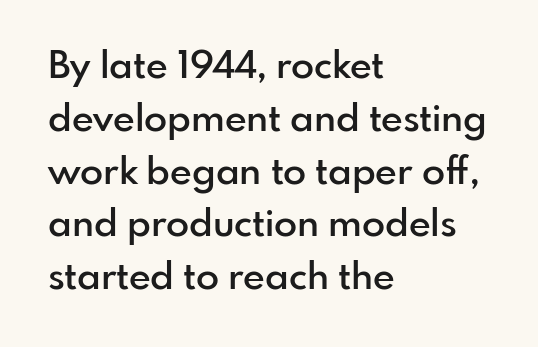
The image shows 38 px semibold sans-serif type, upright; set left-aligned, normal line spacing (1.39x), normal letter spacing, not underlined; low stroke contrast and a small x-height.
